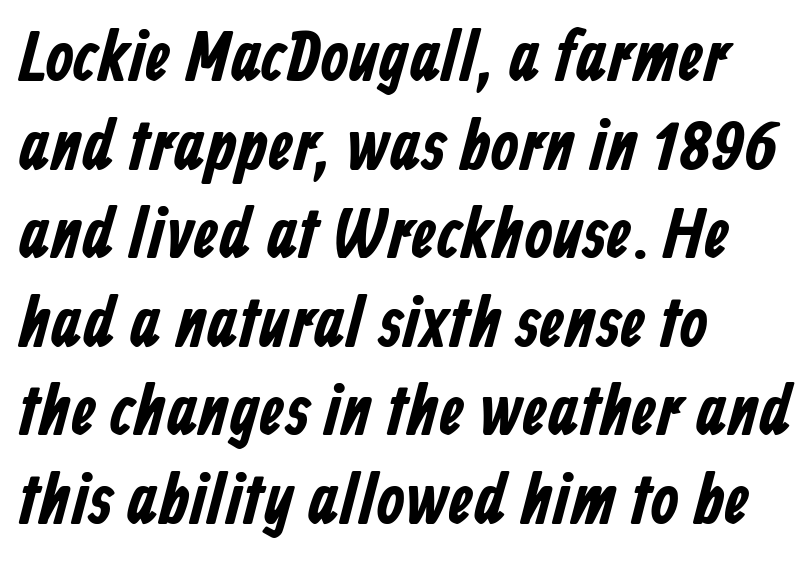
{"serif": "no", "width": "condensed", "stroke_contrast": "low", "x_height": "medium", "monospaced": "no", "underline": "no", "align": "left", "line_spacing_ratio": 1.23, "letter_spacing": "normal", "letter_spacing_em": 0.0, "glyph_px": 72}
